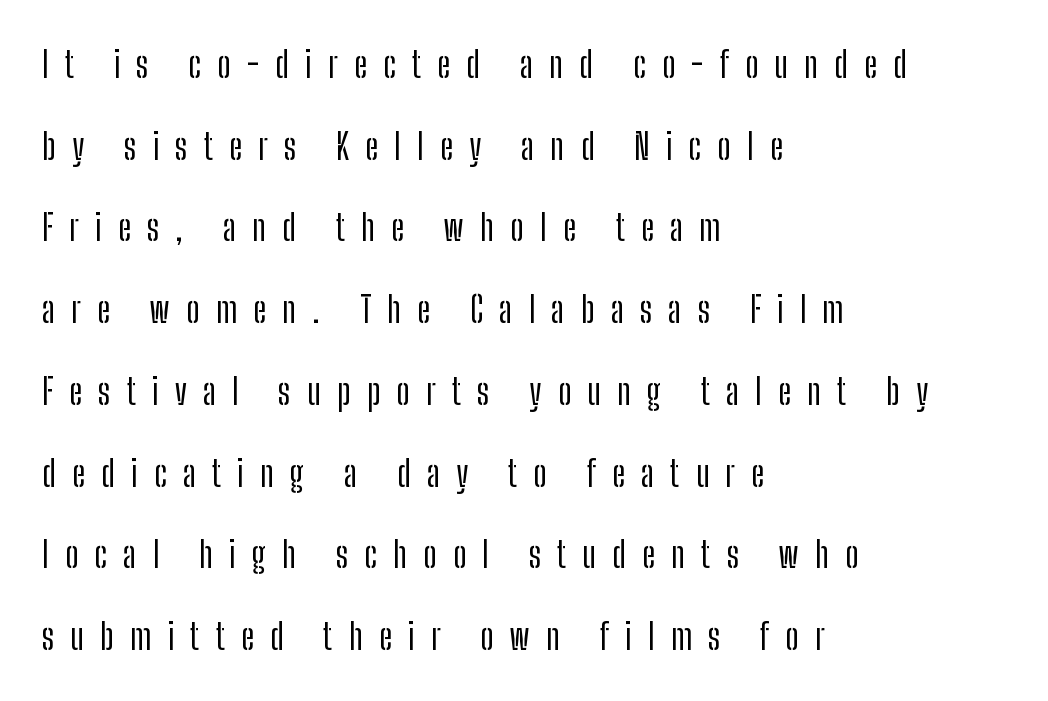
{"serif": "no", "italic": "no", "width": "condensed", "stroke_contrast": "low", "x_height": "medium", "monospaced": "no", "underline": "no", "align": "left", "line_spacing": "loose", "line_spacing_ratio": 2.27, "letter_spacing": "wide", "letter_spacing_em": 0.45, "glyph_px": 36}
